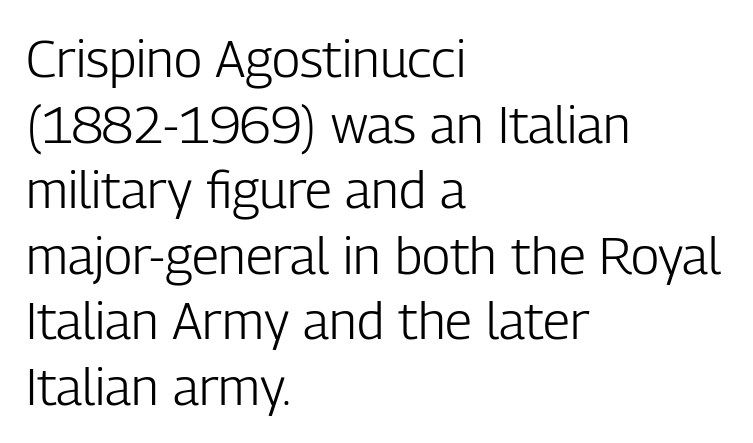
{"serif": "no", "italic": "no", "bold": "no", "weight": "light", "width": "condensed", "stroke_contrast": "low", "x_height": "medium", "monospaced": "no", "underline": "no", "align": "left", "line_spacing": "normal", "line_spacing_ratio": 1.26, "letter_spacing": "normal", "letter_spacing_em": 0.0, "glyph_px": 52}
